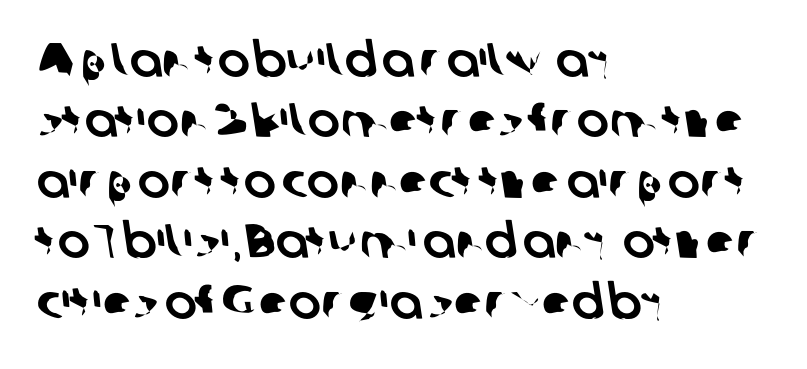
Q: Is the typeface a serif or a sans-serif typeface? A: Sans-serif.
Q: Is the text underlined? A: No.
Q: How is the paragraph aligned? A: Left-aligned.
Q: Is the spacing between letters normal or unusually wide? A: Normal.
Q: Is the spacing between lines tight, normal or loose? A: Normal.
Q: Width (condensed, normal, or wide)? A: Normal.
Q: Stroke contrast? A: Low.
Q: x-height? A: Medium.
Q: Monospaced? A: No.
